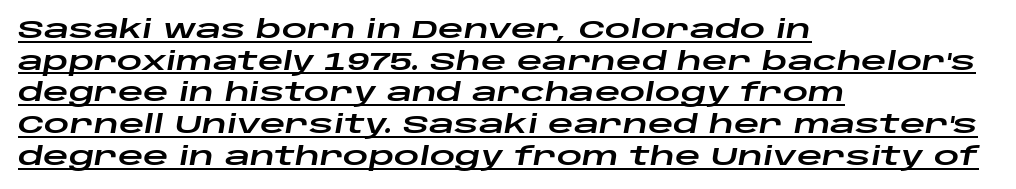
The image shows 25 px text type, italic (leaning right); set left-aligned, normal line spacing (1.27x), normal letter spacing, underlined.
